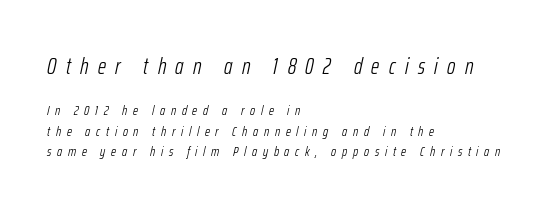
{"italic": "yes", "lean": "right", "slant_degrees": 12, "bold": "no", "underline": "no", "align": "left", "line_spacing": "normal", "line_spacing_ratio": 1.47, "letter_spacing": "wide", "letter_spacing_em": 0.41, "larger_block": "first", "size_ratio": 1.64, "glyph_px": 23}
